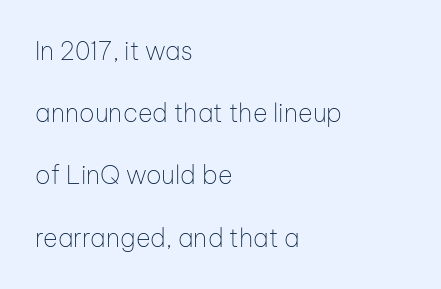
The weight tops out at a normal text grade. Tracking value appears to be zero — textbook default spacing. Is the block centered? No — it sits flush against the left margin. Type without underlining.
